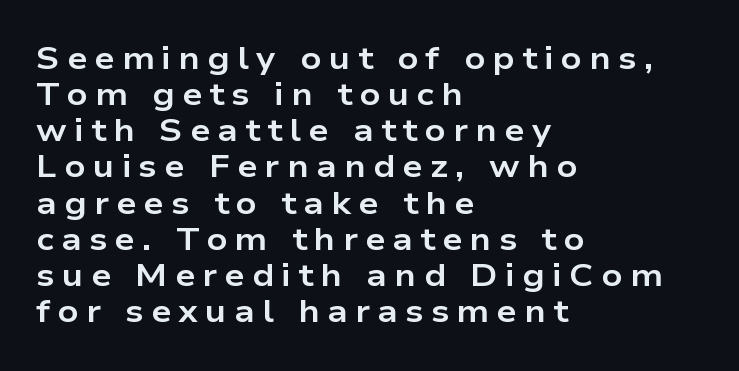
Q: Is the text bold? A: Yes.
Q: Is the text italic (slanted)? A: No, it is upright.
Q: Is the typeface a serif or a sans-serif typeface? A: Sans-serif.
Q: Is the text underlined? A: No.
Q: How is the paragraph aligned? A: Left-aligned.
Q: Is the spacing between letters normal or unusually wide? A: Unusually wide.
Q: Is the spacing between lines tight, normal or loose? A: Tight.
Q: Width (condensed, normal, or wide)? A: Wide.
Q: Stroke contrast? A: Low.
Q: x-height? A: Medium.
Q: Monospaced? A: No.
